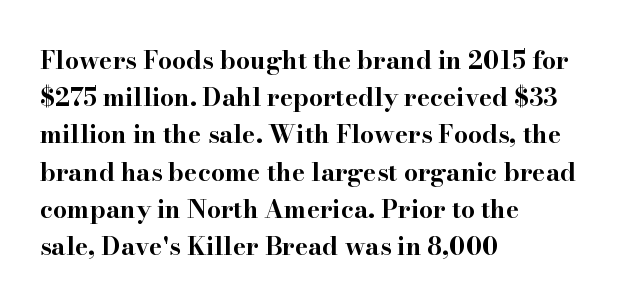
The image shows 25 px bold type, upright; set left-aligned, normal line spacing (1.49x), normal letter spacing, not underlined.
